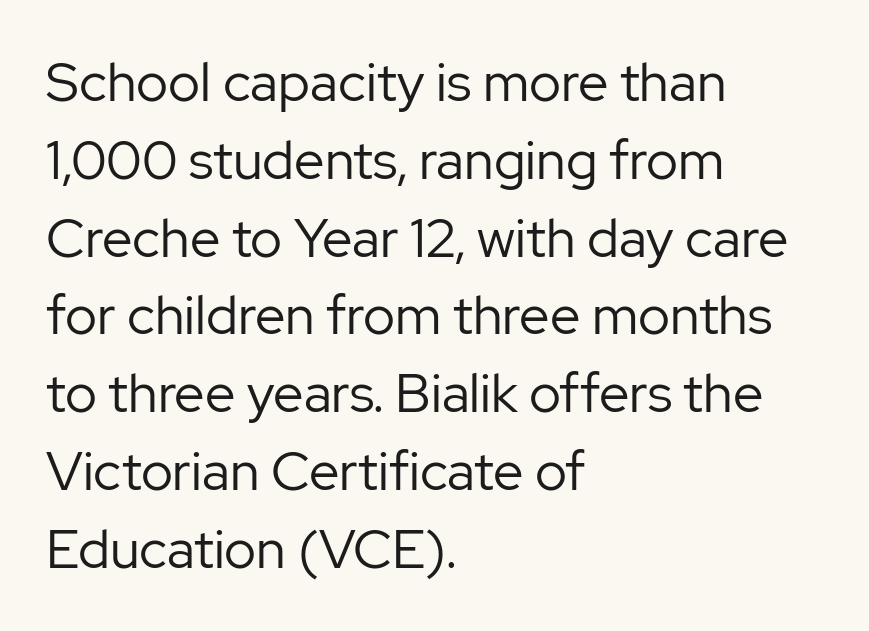
The image shows 54 px regular-weight sans-serif type, upright; set left-aligned, normal line spacing (1.44x), normal letter spacing, not underlined; low stroke contrast and a medium x-height.
